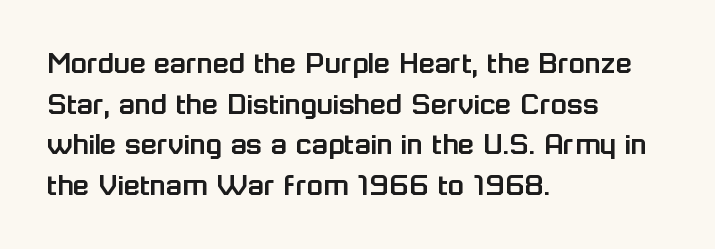
The image shows 33 px sans-serif type, upright; set left-aligned, line spacing 1.23x, normal letter spacing, not underlined; low stroke contrast and a medium x-height.
